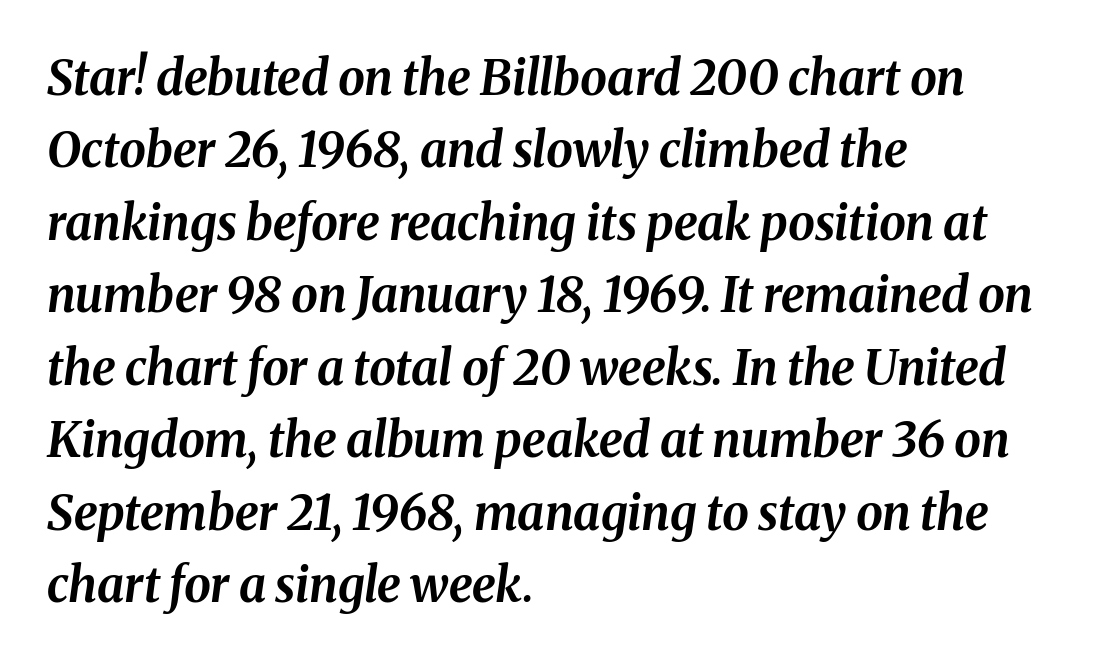
Emphasis by weight is at full strength: bold. Italic: yes, the glyphs are oblique. Standard letterfit; no display-style spreading of the glyphs. The rows are spaced the way most documents space them.
